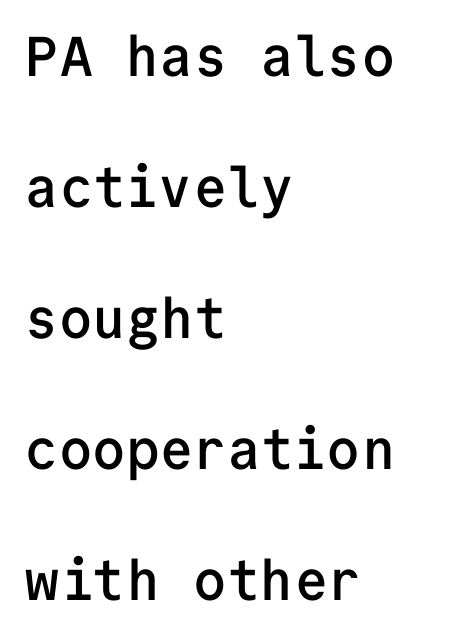
Q: Is the text bold? A: Semi-bold.
Q: Is the text italic (slanted)? A: No, it is upright.
Q: Is the typeface a serif or a sans-serif typeface? A: Sans-serif.
Q: Is the text underlined? A: No.
Q: How is the paragraph aligned? A: Left-aligned.
Q: Is the spacing between letters normal or unusually wide? A: Normal.
Q: Is the spacing between lines tight, normal or loose? A: Loose.
Q: Width (condensed, normal, or wide)? A: Normal.
Q: Stroke contrast? A: Low.
Q: x-height? A: Medium.
Q: Monospaced? A: Yes.
